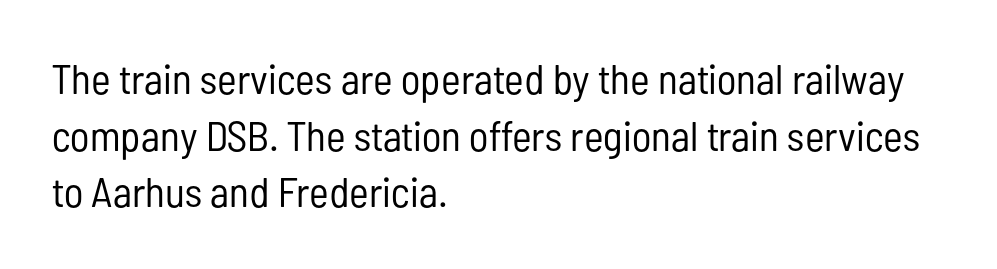
Q: Is the text bold? A: No.
Q: Is the text italic (slanted)? A: No, it is upright.
Q: Is the typeface a serif or a sans-serif typeface? A: Sans-serif.
Q: Is the text underlined? A: No.
Q: How is the paragraph aligned? A: Left-aligned.
Q: Is the spacing between letters normal or unusually wide? A: Normal.
Q: Is the spacing between lines tight, normal or loose? A: Normal.
Q: Width (condensed, normal, or wide)? A: Condensed.
Q: Stroke contrast? A: Low.
Q: x-height? A: Medium.
Q: Monospaced? A: No.
